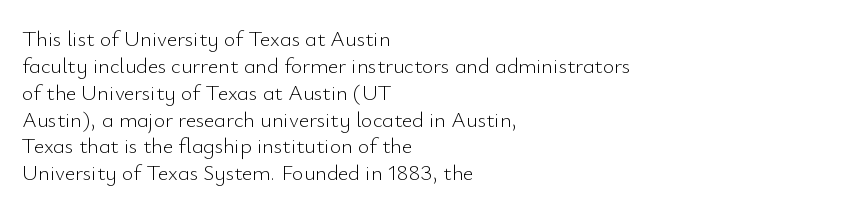
Q: Is the text bold? A: No.
Q: Is the text italic (slanted)? A: No, it is upright.
Q: Is the text underlined? A: No.
Q: How is the paragraph aligned? A: Left-aligned.
Q: Is the spacing between letters normal or unusually wide? A: Normal.
